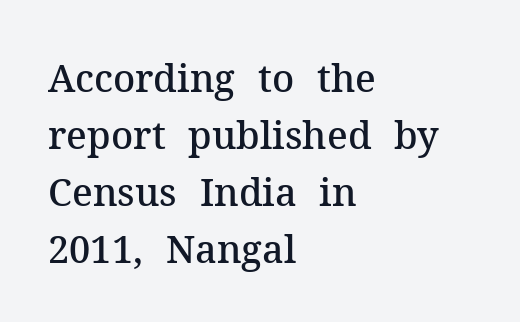
{"serif": "yes", "italic": "no", "bold": "semi", "weight": "semibold", "width": "normal", "stroke_contrast": "medium", "x_height": "medium", "monospaced": "no", "underline": "no", "align": "left", "line_spacing": "normal", "line_spacing_ratio": 1.5, "letter_spacing": "normal", "letter_spacing_em": 0.0, "glyph_px": 38}
